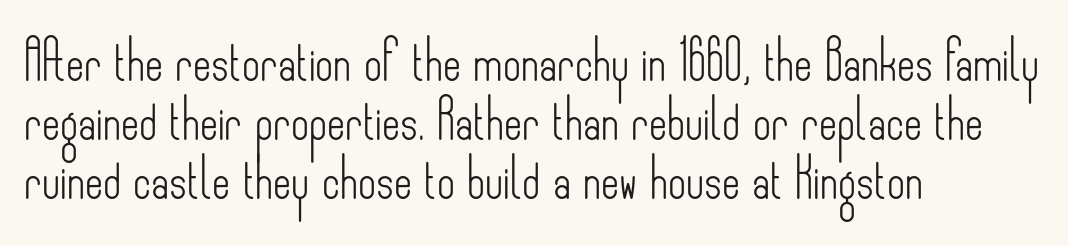
{"serif": "no", "italic": "no", "bold": "no", "weight": "light", "width": "condensed", "stroke_contrast": "low", "x_height": "small", "monospaced": "no", "underline": "no", "align": "left", "line_spacing": "normal", "line_spacing_ratio": 1.51, "letter_spacing": "normal", "letter_spacing_em": 0.0, "glyph_px": 39}
